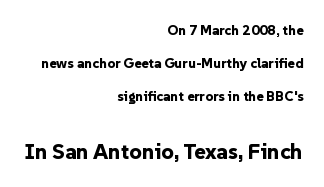
Q: Is the text bold? A: Yes.
Q: Is the text italic (slanted)? A: No, it is upright.
Q: Is the text underlined? A: No.
Q: How is the paragraph aligned? A: Right-aligned.
Q: Is the spacing between letters normal or unusually wide? A: Normal.
Q: Is the spacing between lines tight, normal or loose? A: Loose.
Q: Which block of text is set in a larger size, the first (top) or the second (bottom)? A: The second (bottom) one.
